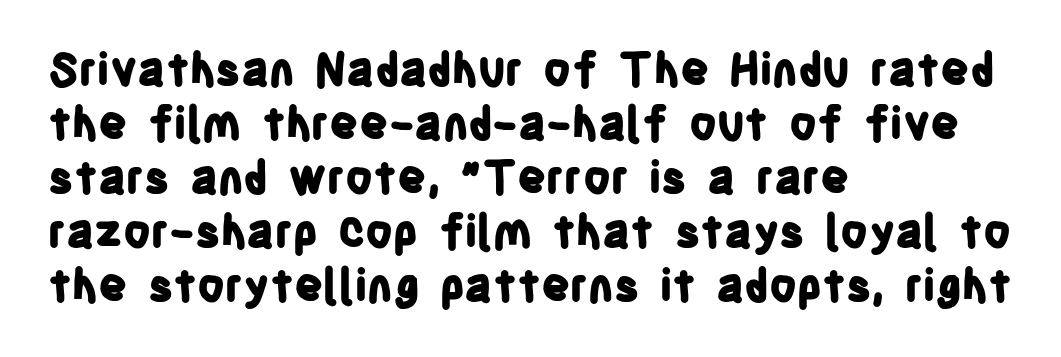
{"serif": "no", "italic": "no", "bold": "yes", "weight": "bold", "width": "condensed", "stroke_contrast": "low", "x_height": "large", "monospaced": "no", "underline": "no", "align": "left", "line_spacing_ratio": 1.2, "letter_spacing": "normal", "letter_spacing_em": 0.0, "glyph_px": 45}
